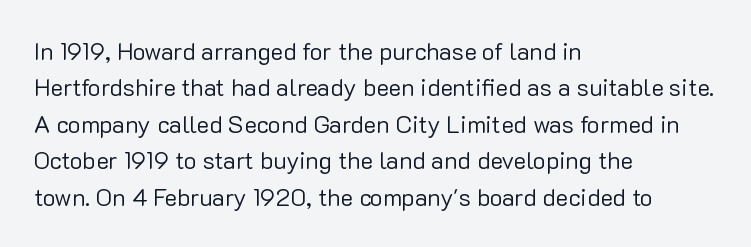
Q: Is the text bold? A: No.
Q: Is the text italic (slanted)? A: No, it is upright.
Q: Is the text underlined? A: No.
Q: How is the paragraph aligned? A: Left-aligned.
Q: Is the spacing between letters normal or unusually wide? A: Normal.
Q: Is the spacing between lines tight, normal or loose? A: Normal.
